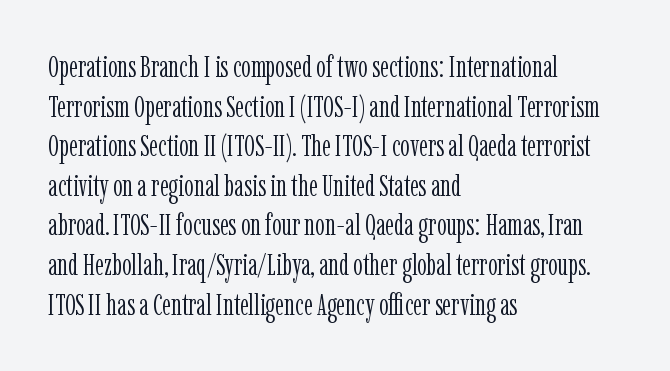
{"serif": "yes", "italic": "no", "bold": "no", "weight": "light", "width": "condensed", "stroke_contrast": "low", "x_height": "medium", "monospaced": "no", "underline": "no", "align": "left", "line_spacing": "normal", "line_spacing_ratio": 1.32, "letter_spacing": "normal", "letter_spacing_em": 0.0, "glyph_px": 30}
